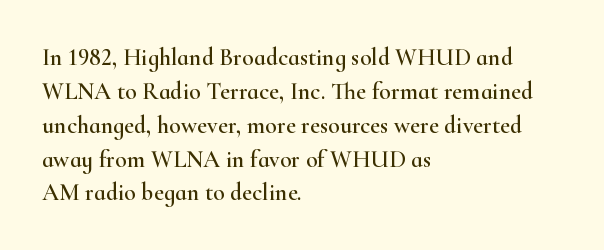
Here the glyphs are tracked normally, forming tight word shapes. A typesetter would call this leading conventional body-copy spacing. Descenders hang freely into open space. Typeset ragged right — the left edge is the straight one. Posture: upright roman.
